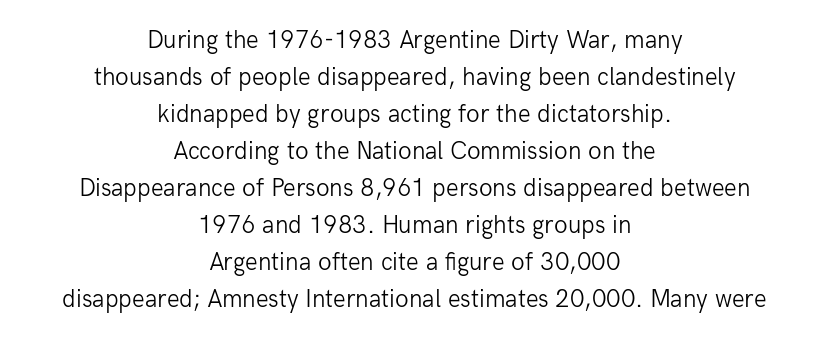
Each row of text sits above clean, open space. Students, observe: this is what conventionally led text looks like. Leftover space on each line is divided equally before and after the words. Characters follow at the spacing the type designer built in. Notice how the stems are strictly vertical — no italics here.
